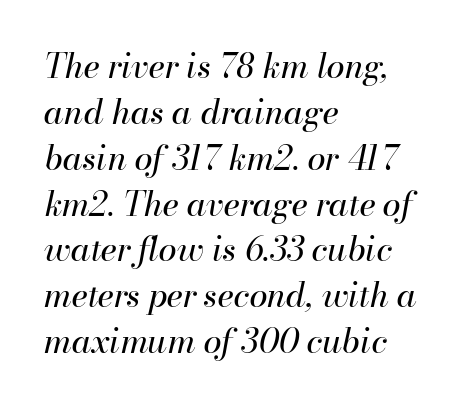
Q: Is the text bold? A: No.
Q: Is the text italic (slanted)? A: Yes, it leans right by about 13 degrees.
Q: Is the text underlined? A: No.
Q: How is the paragraph aligned? A: Left-aligned.
Q: Is the spacing between letters normal or unusually wide? A: Normal.
Q: Is the spacing between lines tight, normal or loose? A: Normal.
Q: Width (condensed, normal, or wide)? A: Normal.
Q: Stroke contrast? A: High.
Q: x-height? A: Small.
Q: Monospaced? A: No.
